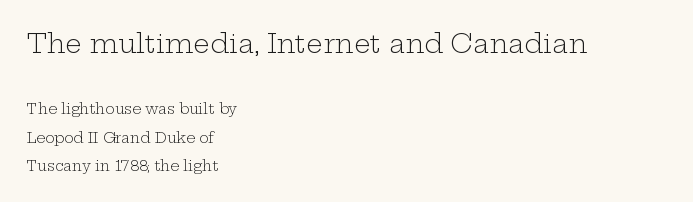
The image shows 26 px text type, upright; set left-aligned, loose line spacing (2.02x), normal letter spacing, not underlined; the first (top) block is 1.86x larger.
